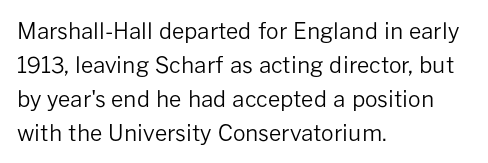
The image shows 22 px text type, upright; set left-aligned, normal line spacing (1.54x), normal letter spacing, not underlined.
